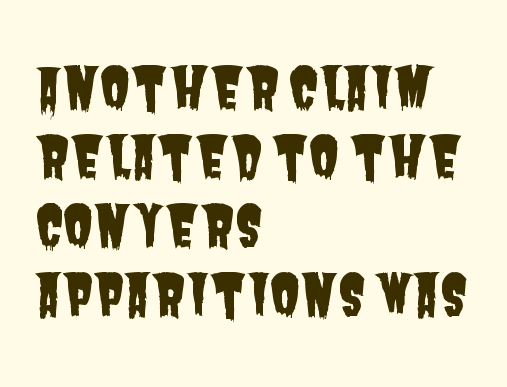
Q: Is the typeface a serif or a sans-serif typeface? A: Sans-serif.
Q: Is the text underlined? A: No.
Q: How is the paragraph aligned? A: Left-aligned.
Q: Is the spacing between letters normal or unusually wide? A: Normal.
Q: Width (condensed, normal, or wide)? A: Condensed.
Q: Stroke contrast? A: Low.
Q: x-height? A: Large.
Q: Monospaced? A: No.
